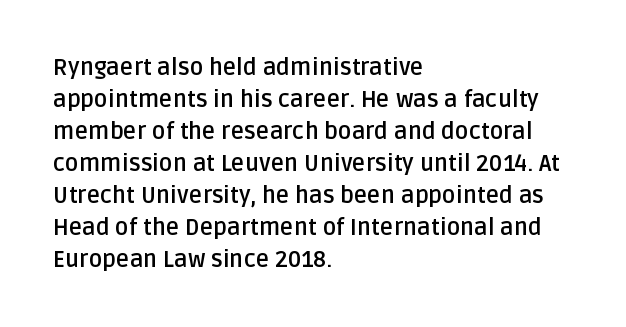
The image shows 23 px bold type, upright; set left-aligned, normal line spacing (1.39x), normal letter spacing, not underlined.
